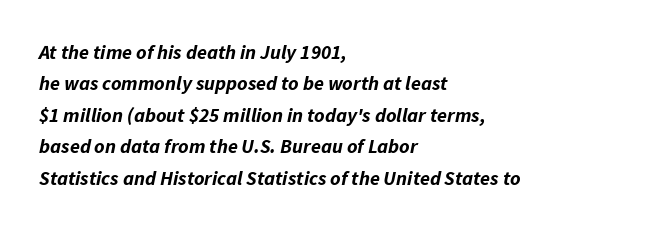
The image shows 20 px bold type, italic (leaning right); set left-aligned, normal line spacing (1.57x), normal letter spacing, not underlined.
